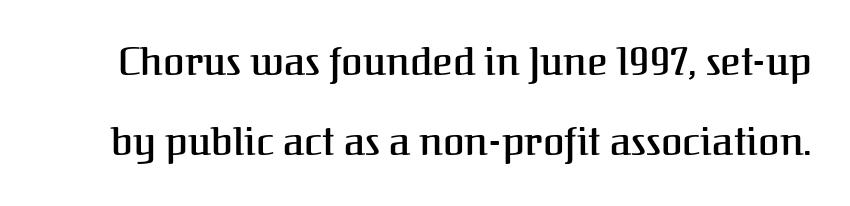
Q: Is the text italic (slanted)? A: No, it is upright.
Q: Is the typeface a serif or a sans-serif typeface? A: Serif.
Q: Is the text underlined? A: No.
Q: Is the spacing between letters normal or unusually wide? A: Normal.
Q: Is the spacing between lines tight, normal or loose? A: Loose.
Q: Width (condensed, normal, or wide)? A: Normal.
Q: Stroke contrast? A: Medium.
Q: x-height? A: Medium.
Q: Monospaced? A: No.
